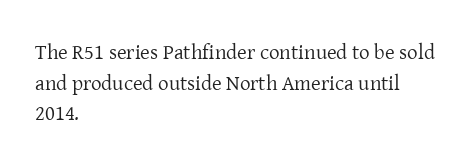
Q: Is the text bold? A: No.
Q: Is the text italic (slanted)? A: No, it is upright.
Q: Is the text underlined? A: No.
Q: How is the paragraph aligned? A: Left-aligned.
Q: Is the spacing between letters normal or unusually wide? A: Normal.
Q: Is the spacing between lines tight, normal or loose? A: Normal.
